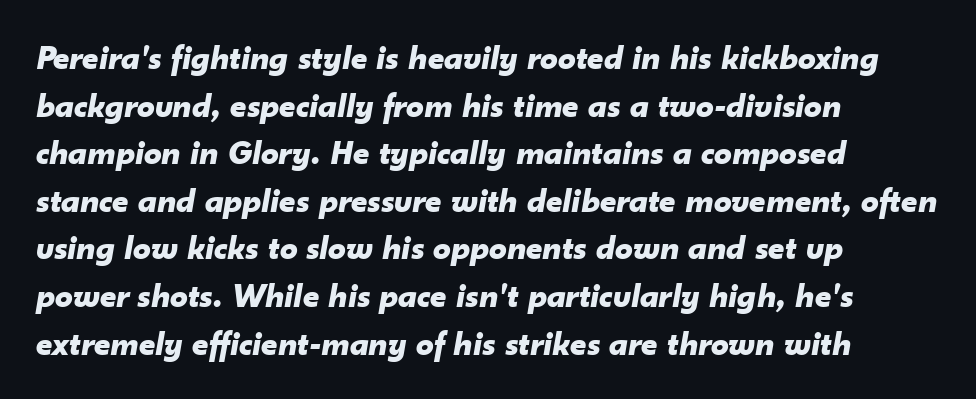
This sample uses plain, unmodified letter spacing. Italic? Definitely — the glyphs are oblique. On the weight axis this lands at bold, roughly 700. The letters advance in unequal steps, a hallmark of proportional type. A classic flush-left, rag-right setting is used for this passage.
